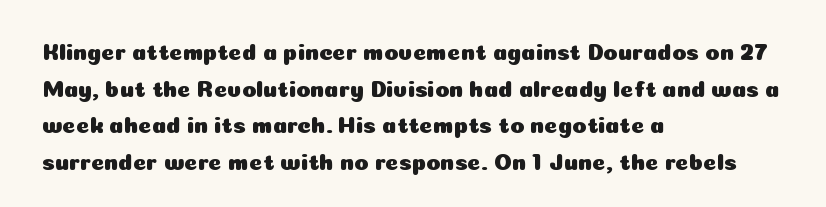
Rendered with straight, roman letterforms. Notice how the passage keeps a crisp vertical edge on the left only. A typesetter would call this leading conventional body-copy spacing. Is the letter spacing exaggerated? No — it looks like the ordinary default.
